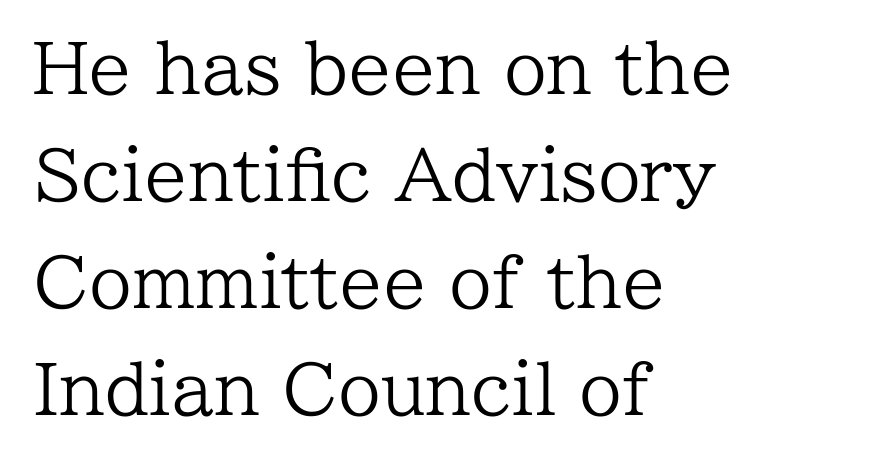
{"serif": "yes", "italic": "no", "bold": "no", "weight": "regular", "width": "normal", "stroke_contrast": "low", "x_height": "medium", "monospaced": "no", "underline": "no", "align": "left", "line_spacing": "normal", "line_spacing_ratio": 1.55, "letter_spacing": "normal", "letter_spacing_em": 0.0, "glyph_px": 69}
